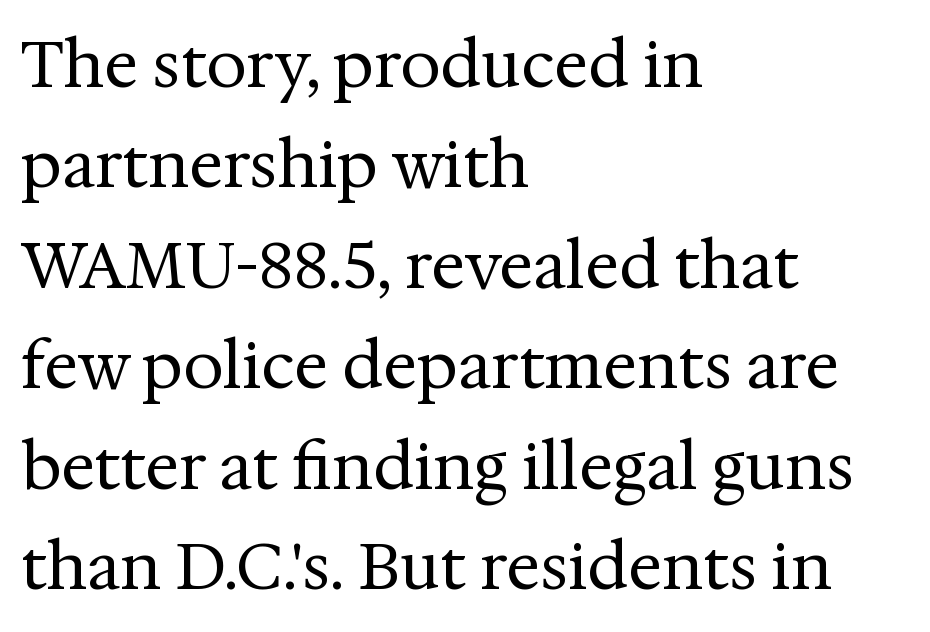
Q: Is the text bold? A: No.
Q: Is the text italic (slanted)? A: No, it is upright.
Q: Is the typeface a serif or a sans-serif typeface? A: Serif.
Q: Is the text underlined? A: No.
Q: How is the paragraph aligned? A: Left-aligned.
Q: Is the spacing between letters normal or unusually wide? A: Normal.
Q: Is the spacing between lines tight, normal or loose? A: Normal.
Q: Width (condensed, normal, or wide)? A: Normal.
Q: Stroke contrast? A: Medium.
Q: x-height? A: Medium.
Q: Monospaced? A: No.
